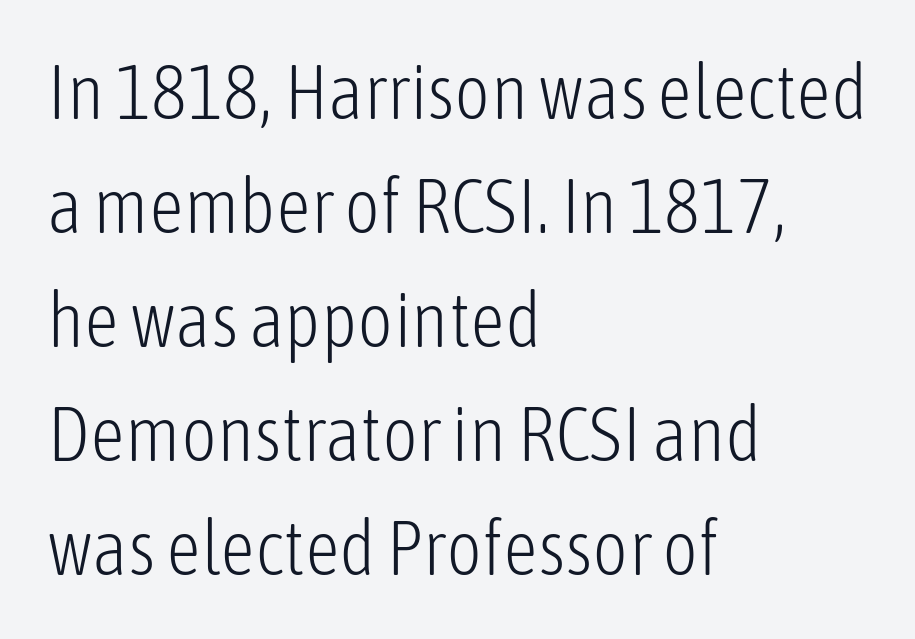
Q: Is the text bold? A: No.
Q: Is the text italic (slanted)? A: No, it is upright.
Q: Is the typeface a serif or a sans-serif typeface? A: Sans-serif.
Q: Is the text underlined? A: No.
Q: How is the paragraph aligned? A: Left-aligned.
Q: Is the spacing between letters normal or unusually wide? A: Normal.
Q: Is the spacing between lines tight, normal or loose? A: Normal.
Q: Width (condensed, normal, or wide)? A: Condensed.
Q: Stroke contrast? A: Low.
Q: x-height? A: Medium.
Q: Monospaced? A: No.
